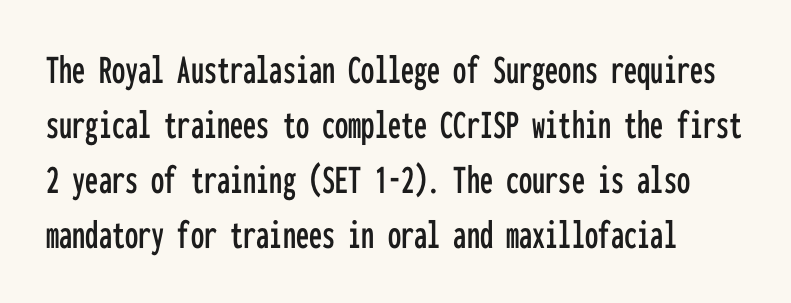
{"serif": "no", "italic": "no", "width": "condensed", "stroke_contrast": "low", "x_height": "medium", "monospaced": "yes", "underline": "no", "line_spacing": "normal", "line_spacing_ratio": 1.31, "letter_spacing": "normal", "letter_spacing_em": 0.0, "glyph_px": 42}
